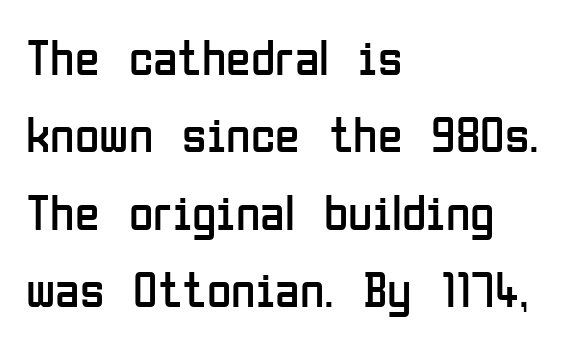
Q: Is the text bold? A: No.
Q: Is the text italic (slanted)? A: No, it is upright.
Q: Is the typeface a serif or a sans-serif typeface? A: Sans-serif.
Q: Is the text underlined? A: No.
Q: How is the paragraph aligned? A: Left-aligned.
Q: Is the spacing between letters normal or unusually wide? A: Normal.
Q: Is the spacing between lines tight, normal or loose? A: Normal.
Q: Width (condensed, normal, or wide)? A: Condensed.
Q: Stroke contrast? A: Low.
Q: x-height? A: Medium.
Q: Monospaced? A: No.
